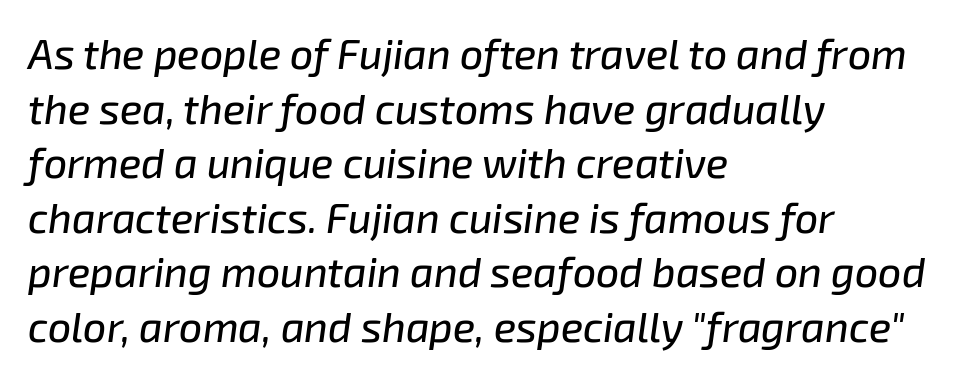
If you drew a line through each stem, it would be angled. The face used here is proportionally spaced, like ordinary book or web type. The vertical gap from one line to the next is medium. The specimen omits any rule beneath the text block's lines. A student would call this left alignment; a typographer would say flush left, rag right. How are the letters spaced? Ordinarily, with no added tracking.
